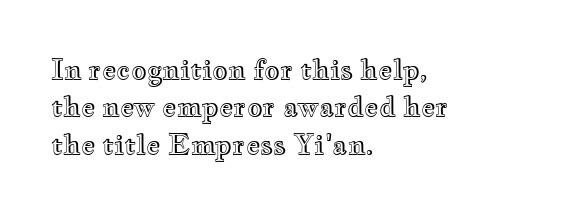
Normally led — the rows are evenly, conventionally spaced. Letter spacing: default. This is the regular roman posture of the typeface. Clear beneath every line of the passage. This rendering uses left alignment, leaving the right contour irregular.
